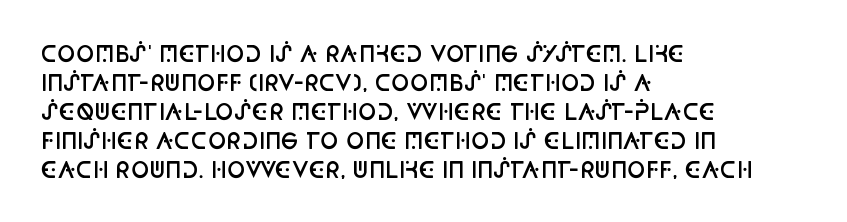
{"italic": "no", "bold": "semi", "underline": "no", "align": "left", "line_spacing": "normal", "line_spacing_ratio": 1.32, "letter_spacing": "normal", "letter_spacing_em": 0.0, "glyph_px": 22}
